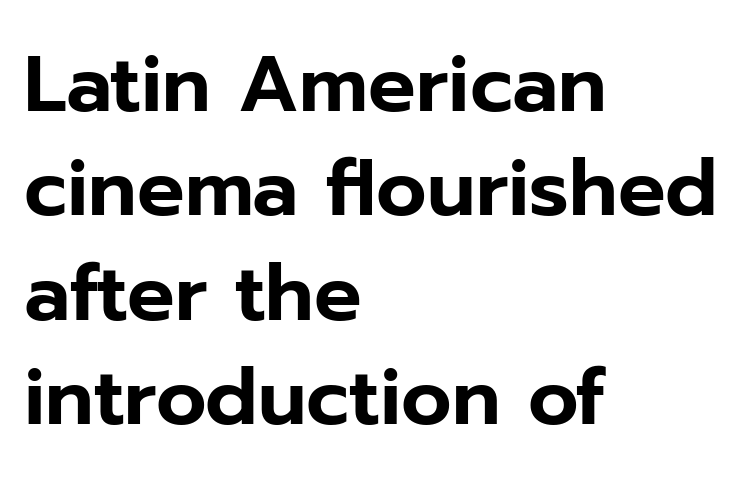
The image shows 79 px sans-serif type, upright; set left-aligned, normal line spacing (1.32x), normal letter spacing, not underlined; low stroke contrast and a medium x-height.
